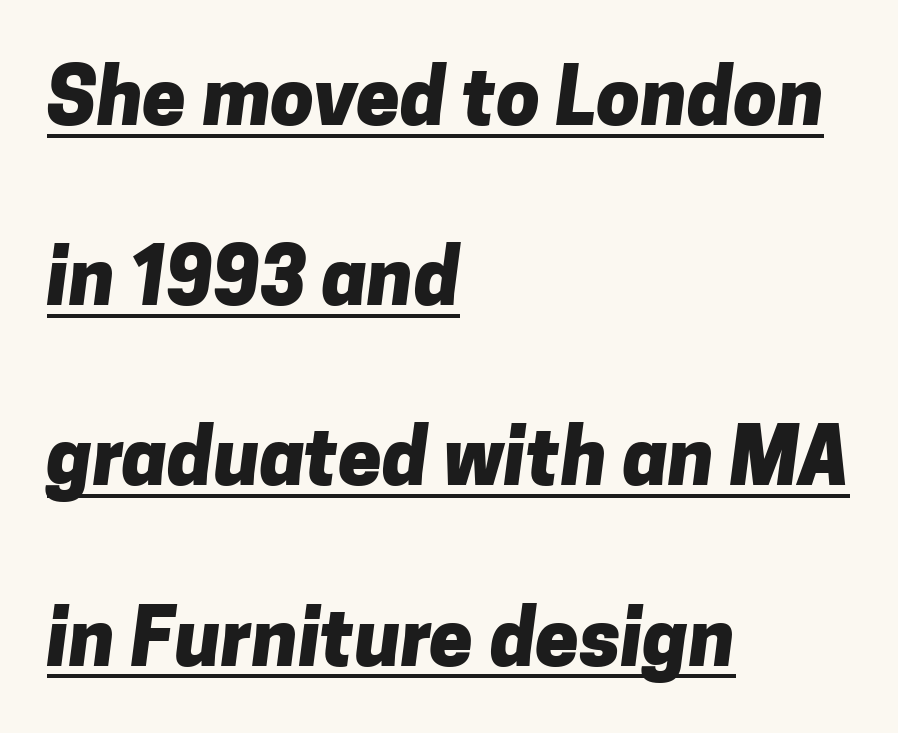
The typeface chosen for these lines omits serifs. The horizontal fit of the characters is conventional and even. As a designer I'd log this as weight 700, bold. This is underlined copy, the kind a proofreader might mark for attention. The lines in this sample share a left origin and differ only in where they stop.
